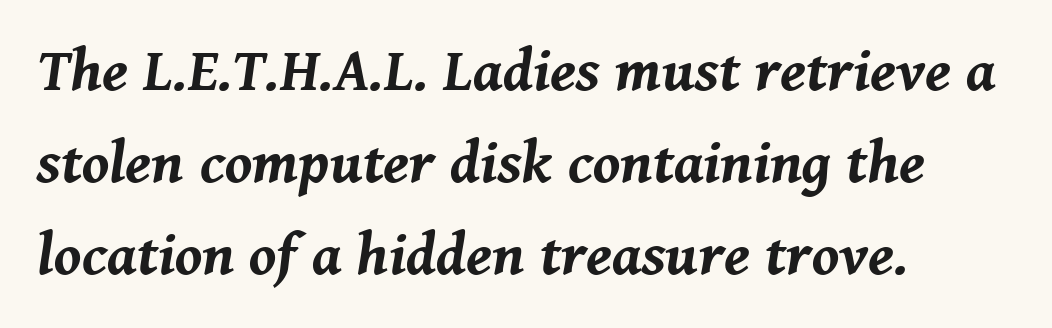
{"italic": "yes", "lean": "right", "slant_degrees": 8, "bold": "yes", "weight": "bold", "width": "normal", "stroke_contrast": "medium", "x_height": "medium", "monospaced": "no", "underline": "no", "align": "left", "line_spacing": "normal", "line_spacing_ratio": 1.53, "letter_spacing": "normal", "letter_spacing_em": 0.0, "glyph_px": 60}
